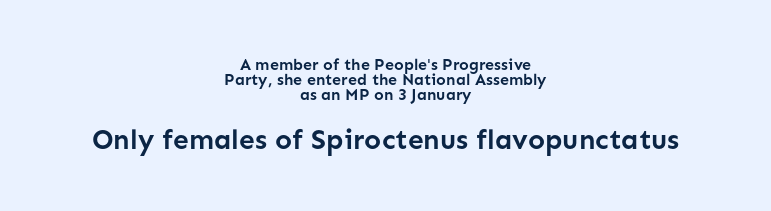
{"serif": "no", "italic": "no", "bold": "yes", "weight": "semibold", "width": "normal", "stroke_contrast": "low", "x_height": "medium", "monospaced": "no", "underline": "no", "align": "center", "line_spacing": "tight", "line_spacing_ratio": 0.95, "letter_spacing": "normal", "letter_spacing_em": 0.0, "larger_block": "second", "size_ratio": 1.75, "glyph_px": 28}
